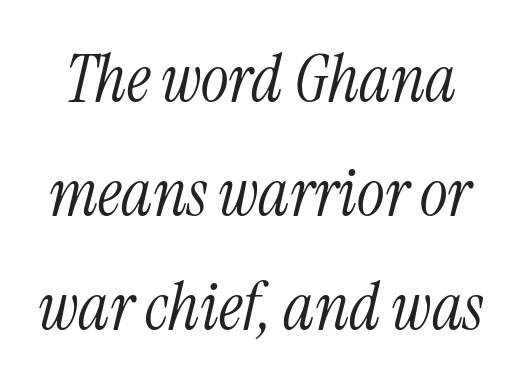
The image shows 66 px light, condensed serif type, italic (leaning right); set line spacing 1.73x, normal letter spacing, not underlined; medium stroke contrast and a medium x-height.
